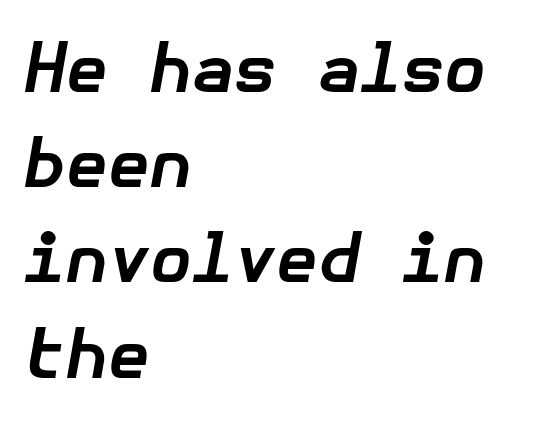
Italic: yes, the glyphs are oblique. This rendering leaves character spacing at its baseline value. Reading down the column, the eye jumps a familiar distance to each next line. Typesetter's note: full bold, strokes at maximum text heaviness. All the whitespace from short lines collects on the right.
